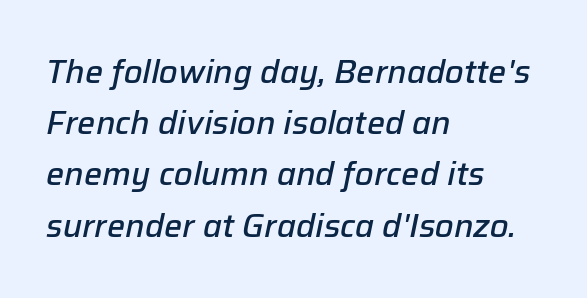
Q: Is the text bold? A: Semi-bold.
Q: Is the text italic (slanted)? A: Yes, it leans right by about 12 degrees.
Q: Is the text underlined? A: No.
Q: How is the paragraph aligned? A: Left-aligned.
Q: Is the spacing between letters normal or unusually wide? A: Normal.
Q: Is the spacing between lines tight, normal or loose? A: Normal.
Q: Width (condensed, normal, or wide)? A: Normal.
Q: Stroke contrast? A: Low.
Q: x-height? A: Medium.
Q: Monospaced? A: No.
